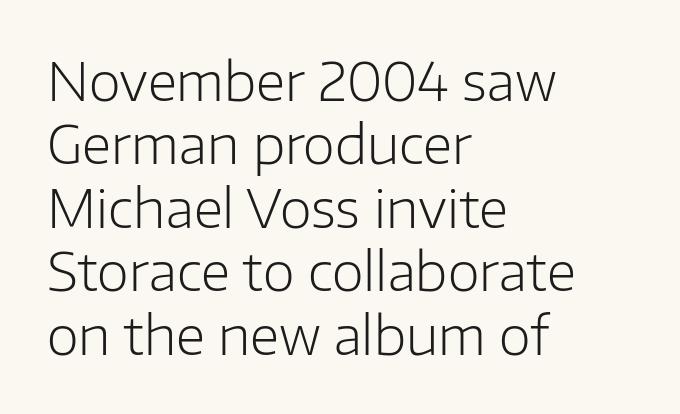
Is this a fixed-width face? No — the glyphs have proportional, varying widths. When letters stand straight like this, we call the style roman or upright. The face used here is rendered with its standard letterfit. The area under the type is left untouched. The characters display no serif detailing; their extremities are plain. Stem width sits at or under what a default text font uses.
